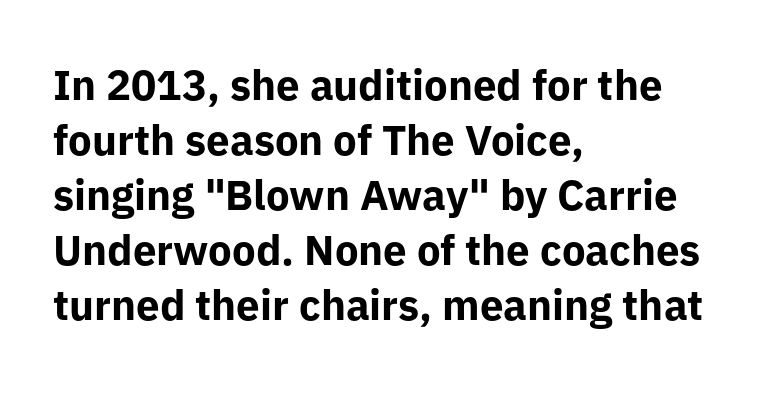
The image shows 42 px bold sans-serif type, upright; set left-aligned, normal line spacing (1.31x), normal letter spacing, not underlined; low stroke contrast and a medium x-height.
